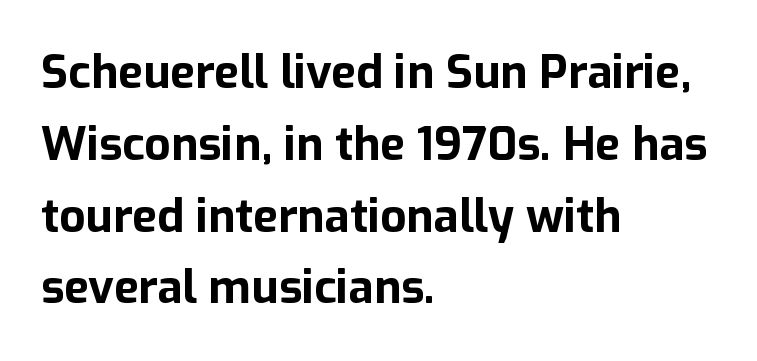
Q: Is the text bold? A: Yes.
Q: Is the text italic (slanted)? A: No, it is upright.
Q: Is the typeface a serif or a sans-serif typeface? A: Sans-serif.
Q: Is the text underlined? A: No.
Q: How is the paragraph aligned? A: Left-aligned.
Q: Is the spacing between letters normal or unusually wide? A: Normal.
Q: Is the spacing between lines tight, normal or loose? A: Normal.
Q: Width (condensed, normal, or wide)? A: Normal.
Q: Stroke contrast? A: Low.
Q: x-height? A: Medium.
Q: Monospaced? A: No.
